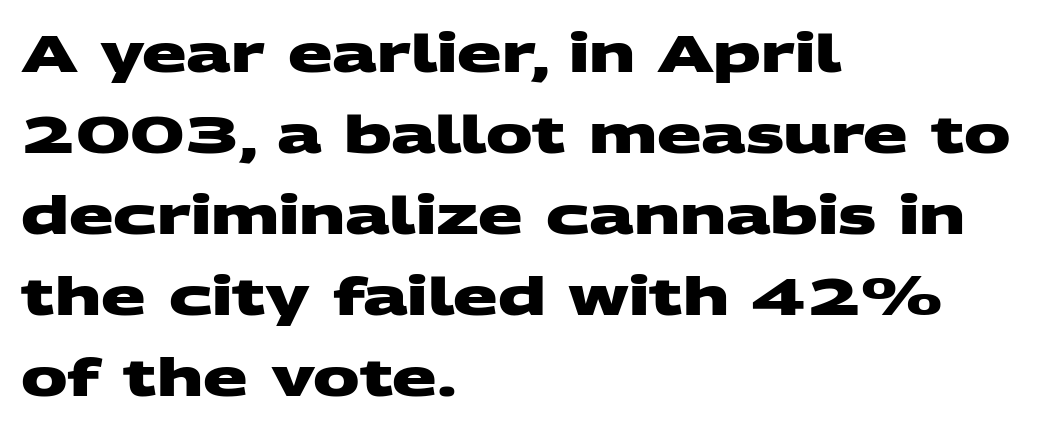
Q: Is the text bold? A: Yes.
Q: Is the typeface a serif or a sans-serif typeface? A: Sans-serif.
Q: Is the text underlined? A: No.
Q: How is the paragraph aligned? A: Left-aligned.
Q: Is the spacing between letters normal or unusually wide? A: Normal.
Q: Is the spacing between lines tight, normal or loose? A: Normal.
Q: Width (condensed, normal, or wide)? A: Wide.
Q: Stroke contrast? A: Medium.
Q: x-height? A: Large.
Q: Monospaced? A: No.
